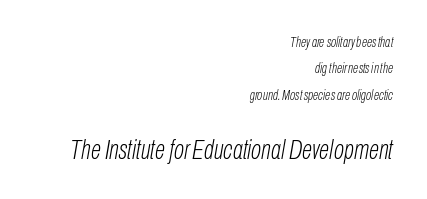
The image shows 27 px text type, italic (leaning right); set right-aligned, line spacing 1.89x, normal letter spacing, not underlined; the second (bottom) block is 1.93x larger.
